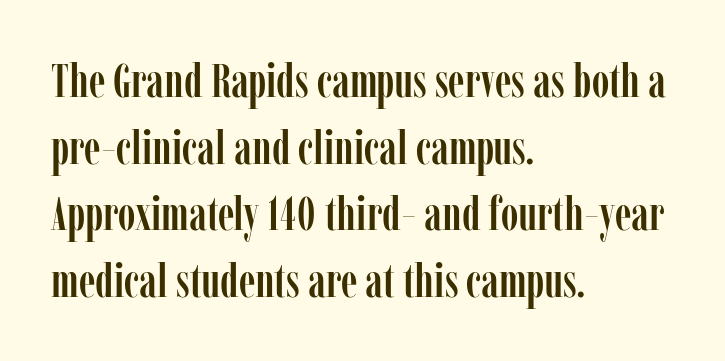
{"serif": "yes", "italic": "no", "width": "condensed", "stroke_contrast": "low", "x_height": "medium", "monospaced": "no", "underline": "no", "align": "left", "line_spacing": "normal", "line_spacing_ratio": 1.39, "letter_spacing": "normal", "letter_spacing_em": 0.0, "glyph_px": 48}
